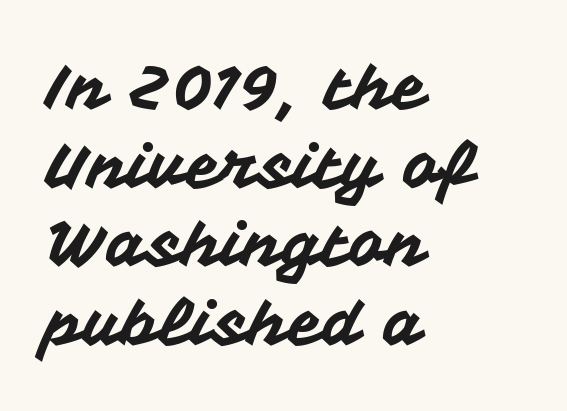
Q: Is the text italic (slanted)? A: Yes.
Q: Is the typeface a serif or a sans-serif typeface? A: Sans-serif.
Q: Is the text underlined? A: No.
Q: How is the paragraph aligned? A: Left-aligned.
Q: Is the spacing between letters normal or unusually wide? A: Normal.
Q: Is the spacing between lines tight, normal or loose? A: Normal.
Q: Width (condensed, normal, or wide)? A: Normal.
Q: Stroke contrast? A: Medium.
Q: x-height? A: Medium.
Q: Monospaced? A: No.
